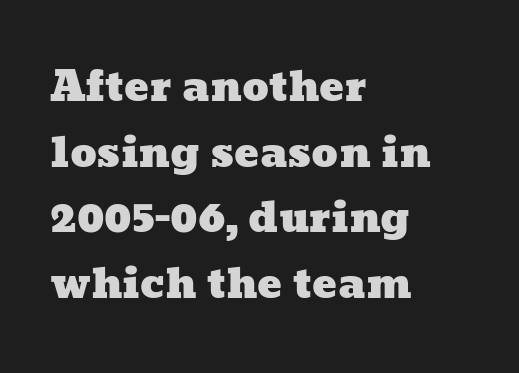
{"width": "wide", "stroke_contrast": "low", "x_height": "medium", "monospaced": "no", "underline": "no", "align": "left", "line_spacing": "normal", "line_spacing_ratio": 1.6, "letter_spacing": "normal", "letter_spacing_em": 0.0, "glyph_px": 41}
